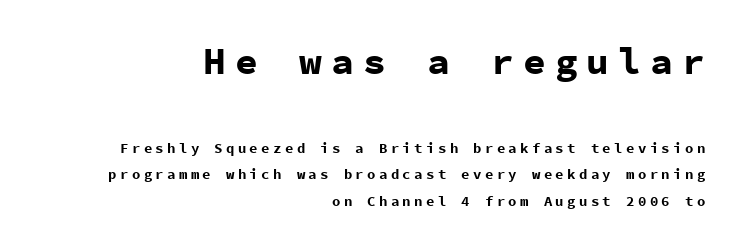
Glyph-to-glyph distance is far greater than everyday printed text. No italicization has been applied; the sample stays upright. A student would call this right alignment; a typographer would say flush right, rag left. In terms of leading, this rendering errs on the spacious side.
